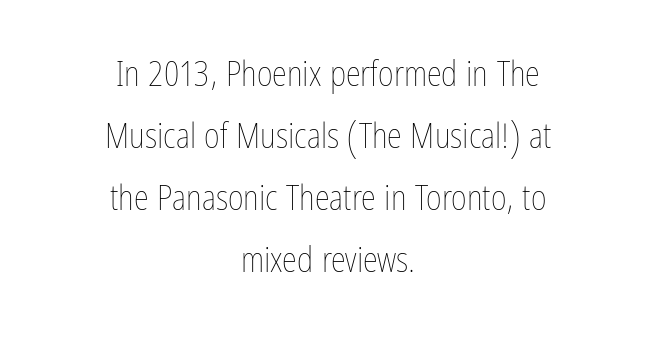
{"italic": "no", "bold": "no", "weight": "thin", "width": "condensed", "stroke_contrast": "low", "x_height": "medium", "monospaced": "no", "underline": "no", "align": "center", "line_spacing_ratio": 1.82, "letter_spacing": "normal", "letter_spacing_em": 0.0, "glyph_px": 34}
